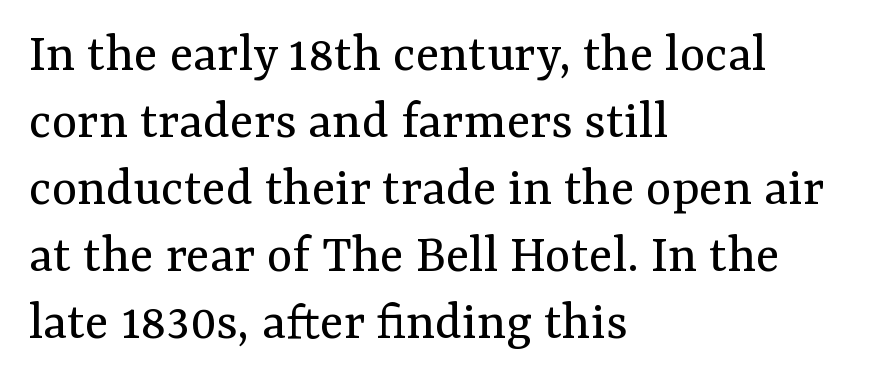
Q: Is the text bold? A: No.
Q: Is the text italic (slanted)? A: No, it is upright.
Q: Is the typeface a serif or a sans-serif typeface? A: Serif.
Q: Is the text underlined? A: No.
Q: How is the paragraph aligned? A: Left-aligned.
Q: Is the spacing between letters normal or unusually wide? A: Normal.
Q: Width (condensed, normal, or wide)? A: Normal.
Q: Stroke contrast? A: Medium.
Q: x-height? A: Medium.
Q: Monospaced? A: No.
